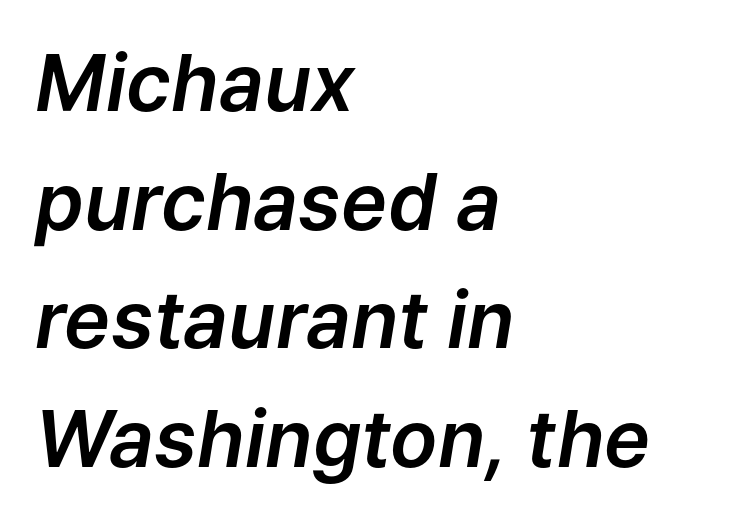
Q: Is the text italic (slanted)? A: Yes, it leans right by about 9 degrees.
Q: Is the text underlined? A: No.
Q: How is the paragraph aligned? A: Left-aligned.
Q: Is the spacing between letters normal or unusually wide? A: Normal.
Q: Is the spacing between lines tight, normal or loose? A: Normal.
Q: Width (condensed, normal, or wide)? A: Normal.
Q: Stroke contrast? A: Low.
Q: x-height? A: Medium.
Q: Monospaced? A: No.
